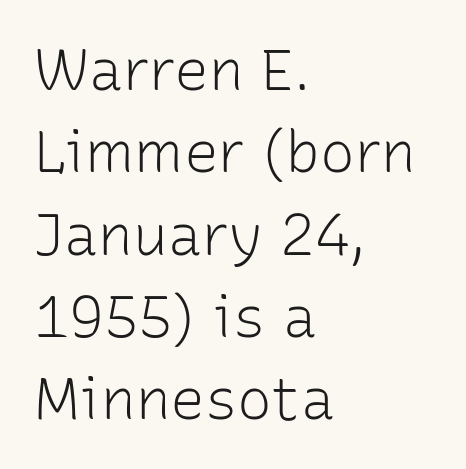
Ordinary non-slanted type is in use. You could not count columns in this text — the font is proportionally spaced. Are there feet on the stems? There aren't — it's a sans. Does extra space separate the letters? No, they use regular spacing. Each row of text sits above clean, open space.
